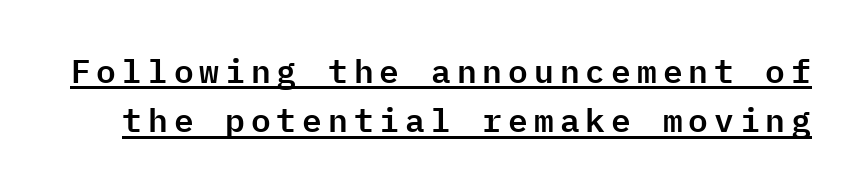
Q: Is the text italic (slanted)? A: No, it is upright.
Q: Is the typeface a serif or a sans-serif typeface? A: Sans-serif.
Q: Is the text underlined? A: Yes.
Q: Is the spacing between lines tight, normal or loose? A: Normal.
Q: Width (condensed, normal, or wide)? A: Normal.
Q: Stroke contrast? A: Low.
Q: x-height? A: Medium.
Q: Monospaced? A: Yes.
